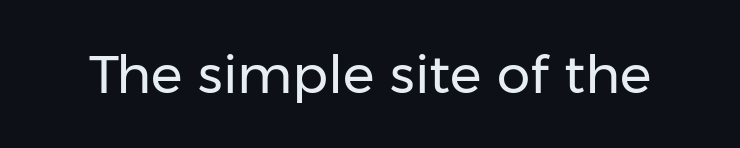
Q: Is the text bold? A: No.
Q: Is the text italic (slanted)? A: No, it is upright.
Q: Is the typeface a serif or a sans-serif typeface? A: Sans-serif.
Q: Is the text underlined? A: No.
Q: Is the spacing between letters normal or unusually wide? A: Normal.
Q: Width (condensed, normal, or wide)? A: Normal.
Q: Stroke contrast? A: Low.
Q: x-height? A: Medium.
Q: Monospaced? A: No.
